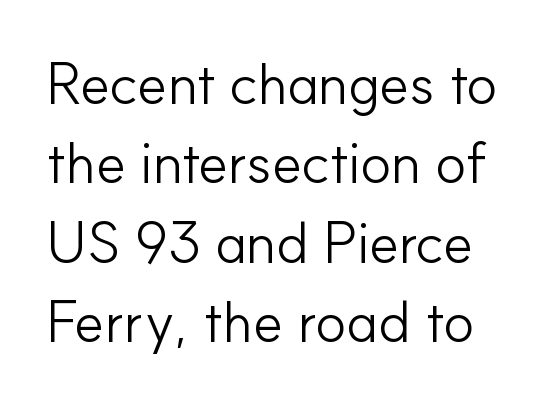
The rows are spaced the way most documents space them. The passage shown is typeset with a sans-serif family. A bare baseline throughout the passage. Here the designer chose a conventional face with non-uniform glyph widths. The lettering holds an erect, upright posture throughout. Stems and bowls with no extra thickness — not bold.
